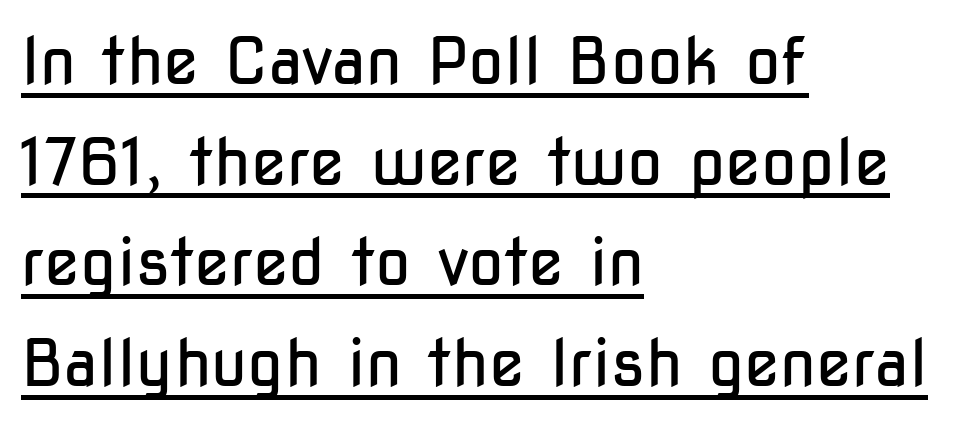
The image shows 65 px regular-weight, condensed sans-serif type, upright; set left-aligned, normal line spacing (1.55x), normal letter spacing, underlined; low stroke contrast and a medium x-height.
